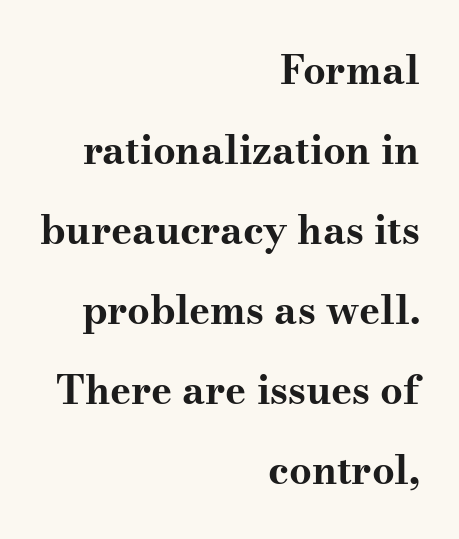
Look at the stroke-to-counter ratio: heavy, a bold. Spacing verdict: proportional, widths tailored to each character. The lines are quadded right. The line-height multiplier appears high, well above default. The glyphs in this specimen are seriffed.
